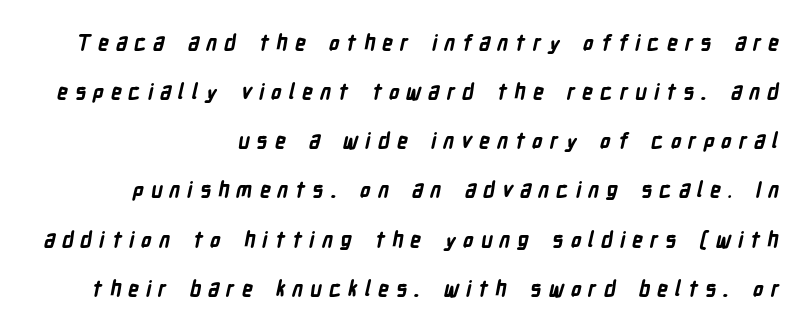
{"bold": "yes", "underline": "no", "align": "right", "line_spacing": "loose", "line_spacing_ratio": 2.34, "letter_spacing": "wide", "letter_spacing_em": 0.33, "glyph_px": 21}
